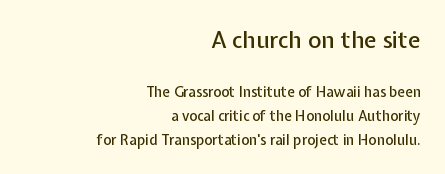
{"italic": "no", "underline": "no", "align": "right", "line_spacing_ratio": 1.71, "letter_spacing": "normal", "letter_spacing_em": 0.0, "larger_block": "first", "size_ratio": 1.64, "glyph_px": 23}
